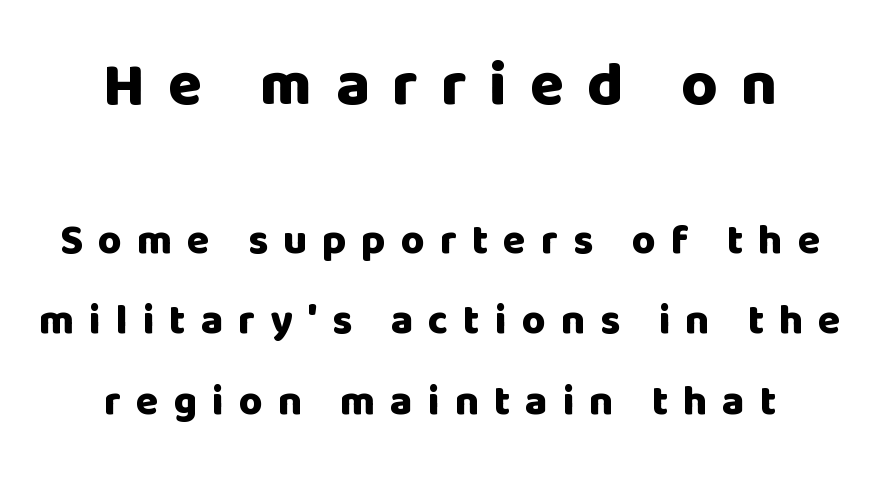
The image shows 62 px heavy sans-serif type, upright; set centered, loose line spacing (1.96x), unusually wide letter spacing (+0.37 em), not underlined; the first (top) block is 1.51x larger; low stroke contrast and a large x-height.
